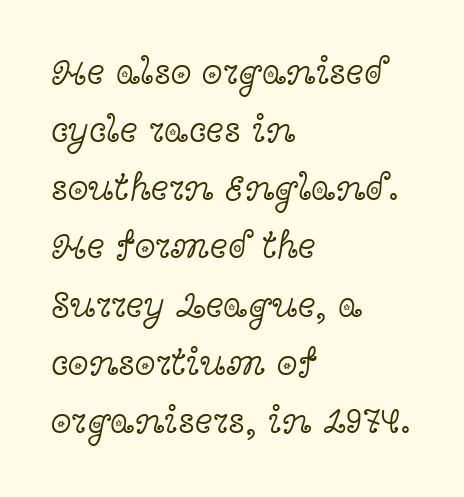
Q: Is the text bold? A: No.
Q: Is the text italic (slanted)? A: Yes.
Q: Is the typeface a serif or a sans-serif typeface? A: Serif.
Q: Is the text underlined? A: No.
Q: How is the paragraph aligned? A: Left-aligned.
Q: Is the spacing between letters normal or unusually wide? A: Normal.
Q: Is the spacing between lines tight, normal or loose? A: Normal.
Q: Width (condensed, normal, or wide)? A: Wide.
Q: x-height? A: Medium.
Q: Monospaced? A: No.
